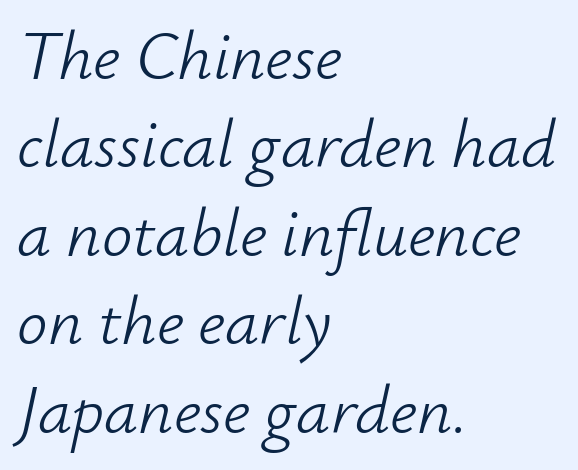
Q: Is the text bold? A: No.
Q: Is the text italic (slanted)? A: Yes, it leans right by about 12 degrees.
Q: Is the text underlined? A: No.
Q: How is the paragraph aligned? A: Left-aligned.
Q: Is the spacing between letters normal or unusually wide? A: Normal.
Q: Is the spacing between lines tight, normal or loose? A: Normal.
Q: Width (condensed, normal, or wide)? A: Normal.
Q: Stroke contrast? A: Low.
Q: x-height? A: Small.
Q: Monospaced? A: No.
